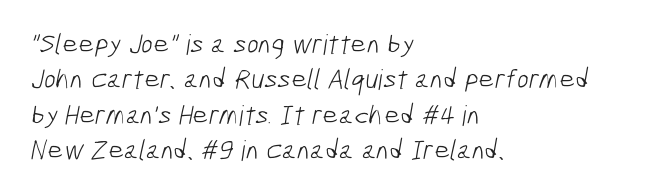
Q: Is the text bold? A: No.
Q: Is the typeface a serif or a sans-serif typeface? A: Sans-serif.
Q: Is the text underlined? A: No.
Q: How is the paragraph aligned? A: Left-aligned.
Q: Is the spacing between letters normal or unusually wide? A: Normal.
Q: Is the spacing between lines tight, normal or loose? A: Normal.
Q: Width (condensed, normal, or wide)? A: Condensed.
Q: Stroke contrast? A: Low.
Q: x-height? A: Medium.
Q: Monospaced? A: No.
